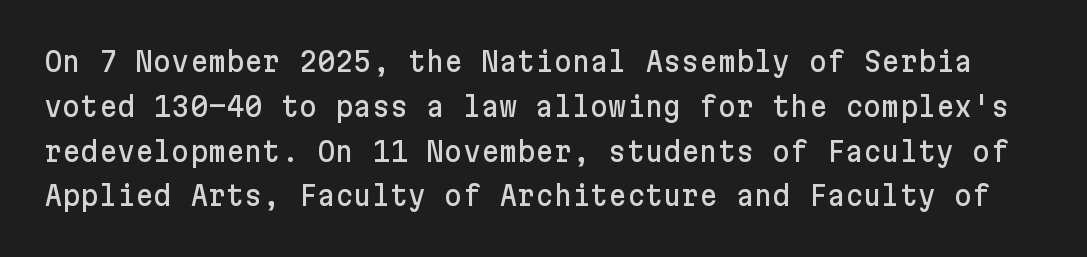
The image shows 28 px sans-serif type, upright; set normal line spacing (1.6x), normal letter spacing, not underlined; low stroke contrast and a medium x-height.
